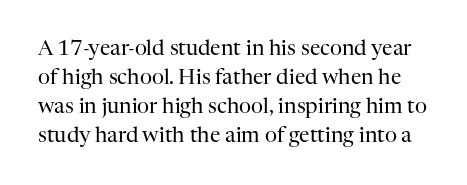
Q: Is the text bold? A: No.
Q: Is the text italic (slanted)? A: No, it is upright.
Q: Is the text underlined? A: No.
Q: Is the spacing between letters normal or unusually wide? A: Normal.
Q: Is the spacing between lines tight, normal or loose? A: Normal.
